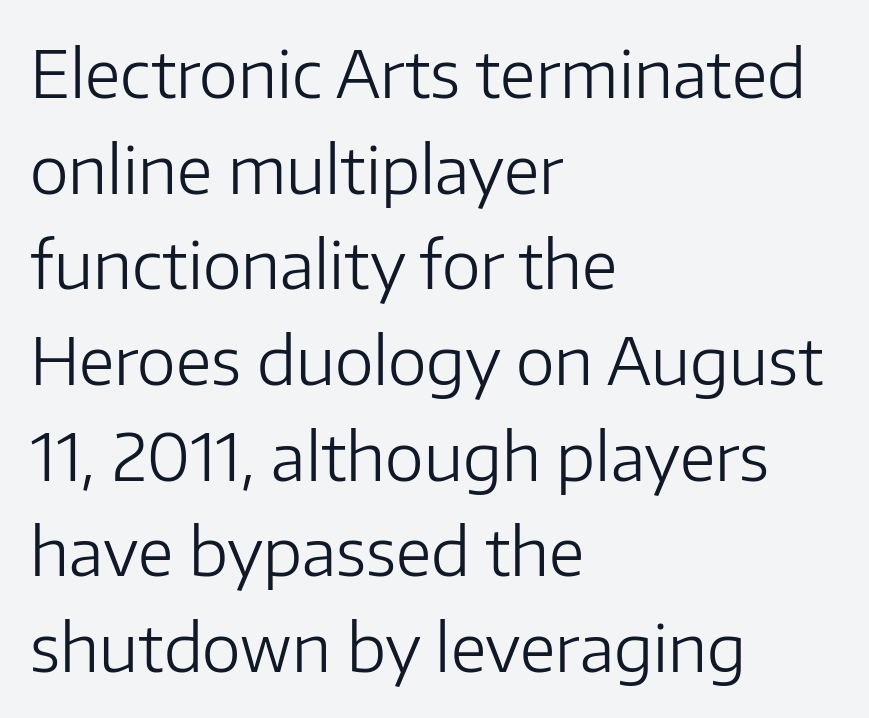
{"serif": "no", "italic": "no", "bold": "no", "weight": "light", "width": "normal", "stroke_contrast": "low", "x_height": "medium", "monospaced": "no", "underline": "no", "align": "left", "line_spacing": "normal", "line_spacing_ratio": 1.45, "letter_spacing": "normal", "letter_spacing_em": 0.0, "glyph_px": 66}
